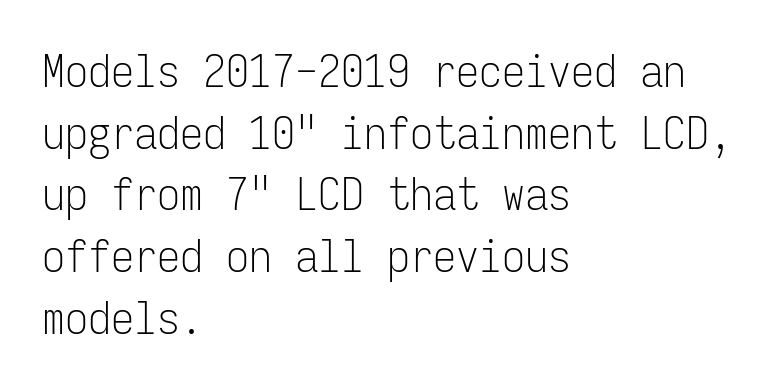
Think of a typewriter: that constant character pitch is what you see here. In terms of letterspacing, this is plain default setting. The string is rendered with underlining switched off. Interline gaps are of average width in this sample. This rendering uses left alignment, leaving the right contour irregular.
